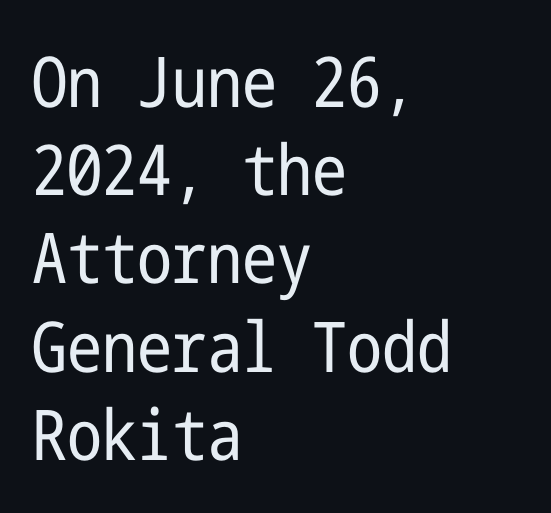
The characters display no serif detailing; their extremities are plain. Is the stroke heavy? The answer is a plain regular-or-lighter. The horizontal fit of the characters is conventional and even. Any mark beneath the type? The region is blank. Where is the straight margin? On the left.
